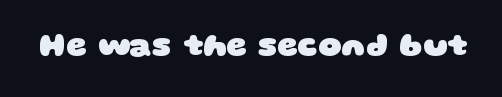
This rendering leaves character spacing at its baseline value. No feet cap the strokes, marking this as sans-serif type. The space beneath each line is pristine and unruled. This sample has the flowing, uneven cadence of proportional lettering. Thick stems and heavy bowls — unmistakably bold.
